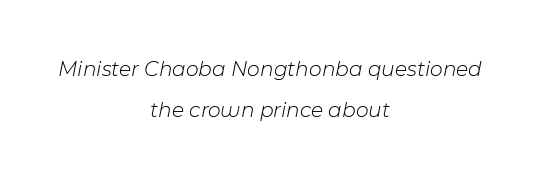
The image shows 22 px text type, italic (leaning right); set centered, line spacing 1.85x, normal letter spacing, not underlined.
